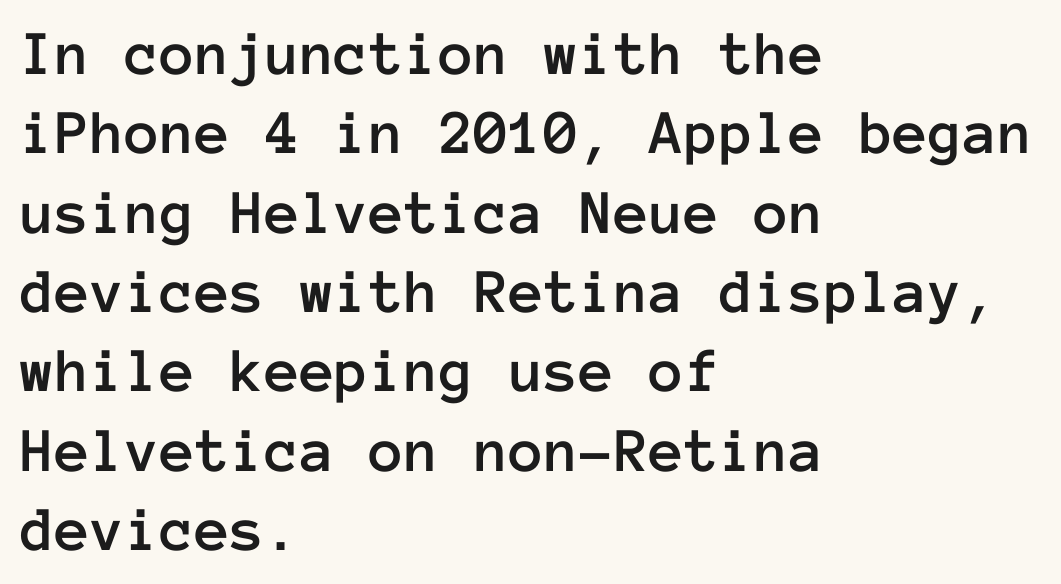
The image shows 64 px text type, upright, monospaced; set left-aligned, line spacing 1.24x, normal letter spacing, not underlined; low stroke contrast and a medium x-height.
